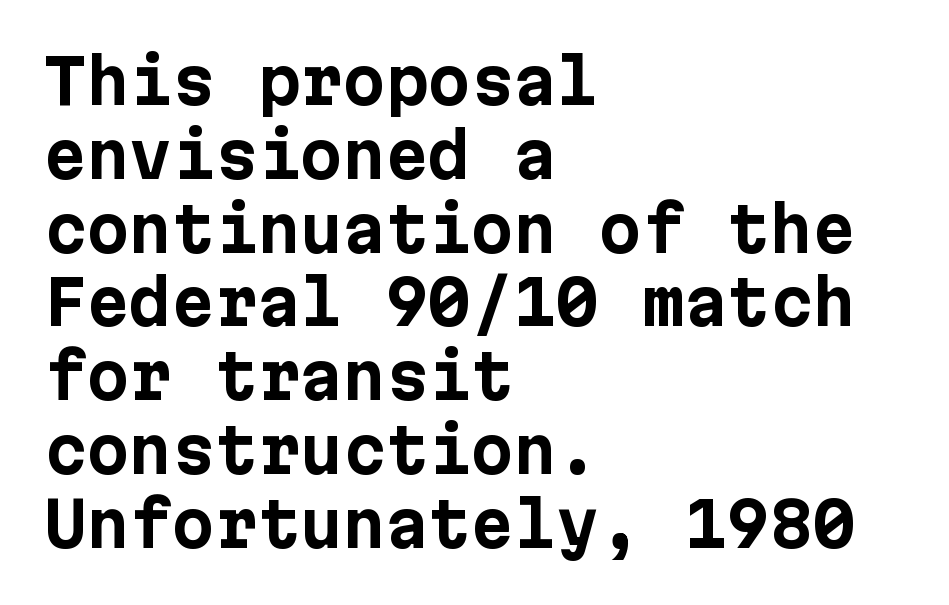
{"serif": "no", "italic": "no", "bold": "yes", "weight": "bold", "width": "normal", "stroke_contrast": "low", "x_height": "medium", "underline": "no", "align": "left", "line_spacing_ratio": 1.21, "letter_spacing": "normal", "letter_spacing_em": 0.0, "glyph_px": 61}
